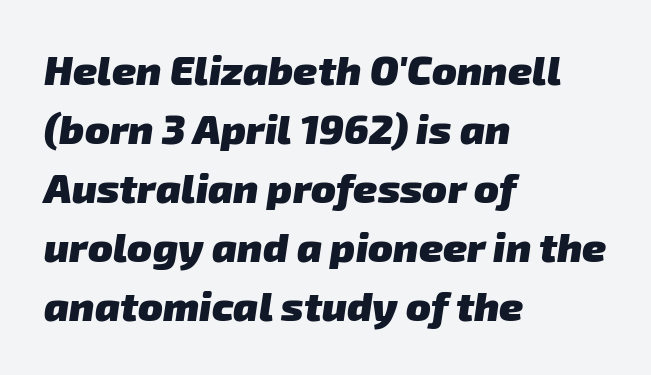
{"serif": "no", "bold": "yes", "weight": "heavy", "width": "normal", "stroke_contrast": "low", "x_height": "medium", "monospaced": "no", "underline": "no", "align": "left", "line_spacing": "normal", "line_spacing_ratio": 1.44, "letter_spacing": "normal", "letter_spacing_em": 0.0, "glyph_px": 41}
